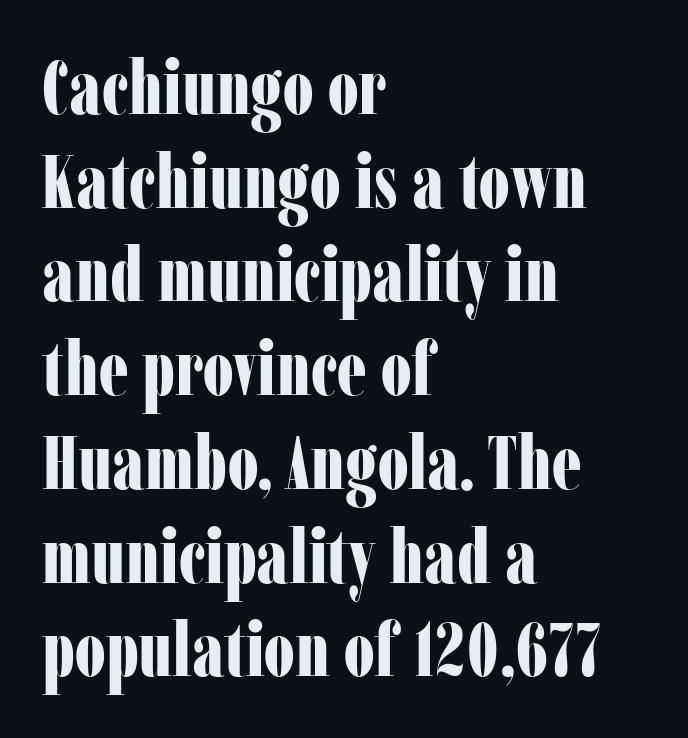
Q: Is the text bold? A: Yes.
Q: Is the text italic (slanted)? A: No, it is upright.
Q: Is the typeface a serif or a sans-serif typeface? A: Serif.
Q: Is the text underlined? A: No.
Q: How is the paragraph aligned? A: Left-aligned.
Q: Is the spacing between letters normal or unusually wide? A: Normal.
Q: Is the spacing between lines tight, normal or loose? A: Normal.
Q: Width (condensed, normal, or wide)? A: Condensed.
Q: Stroke contrast? A: Low.
Q: x-height? A: Medium.
Q: Monospaced? A: No.
